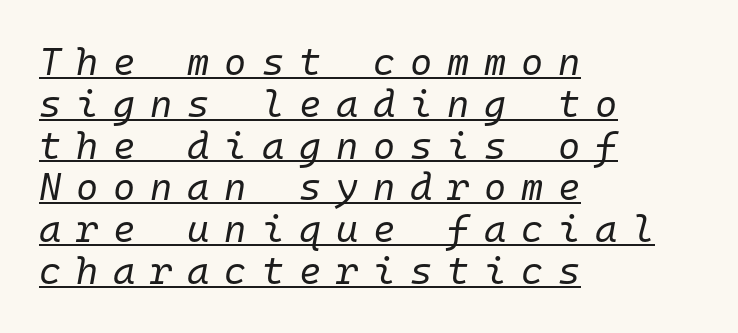
You could count columns in this text — the font is strictly monospaced. Does extra space separate the letters? Yes, quite a lot of it. In terms of posture, this sample is oblique. In CSS terms this would be text-align: left. Each stroke keeps to a modest, everyday thickness or less. Is there an underline? Yes — a line sits under the letters.
